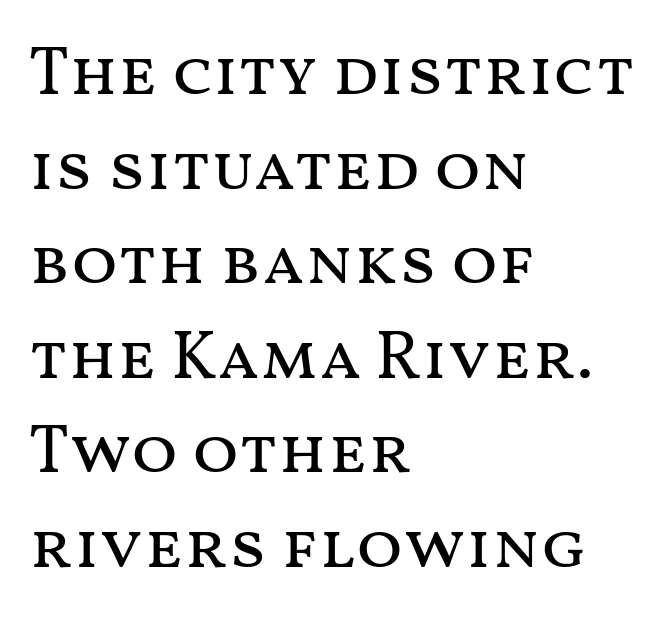
Q: Is the text bold? A: No.
Q: Is the text italic (slanted)? A: No, it is upright.
Q: Is the text underlined? A: No.
Q: How is the paragraph aligned? A: Left-aligned.
Q: Is the spacing between letters normal or unusually wide? A: Normal.
Q: Is the spacing between lines tight, normal or loose? A: Normal.
Q: Width (condensed, normal, or wide)? A: Wide.
Q: Stroke contrast? A: Medium.
Q: x-height? A: Medium.
Q: Monospaced? A: No.
